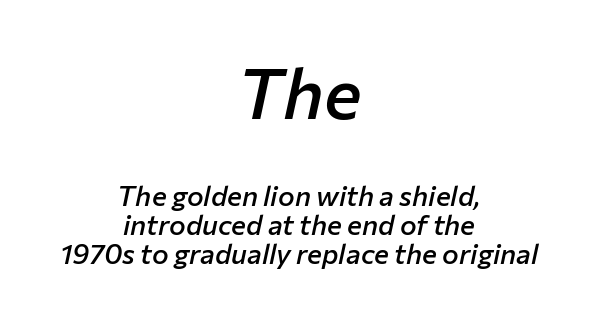
The image shows 71 px semibold type, italic (leaning right); set centered, tight line spacing (1.04x), normal letter spacing, not underlined; the first (top) block is 2.54x larger; low stroke contrast and a medium x-height.
